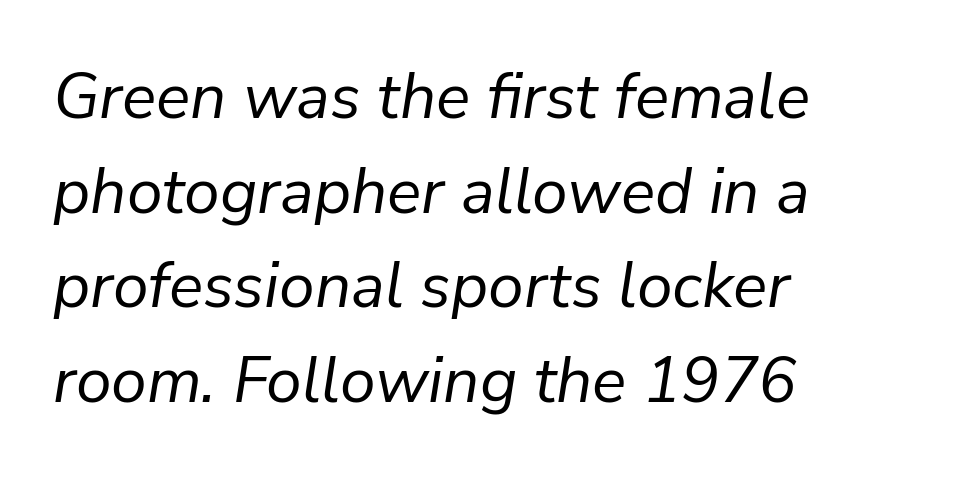
{"italic": "yes", "lean": "right", "slant_degrees": 9, "bold": "no", "weight": "regular", "width": "normal", "stroke_contrast": "low", "x_height": "medium", "monospaced": "no", "underline": "no", "align": "left", "line_spacing": "normal", "line_spacing_ratio": 1.48, "letter_spacing": "normal", "letter_spacing_em": 0.0, "glyph_px": 64}
